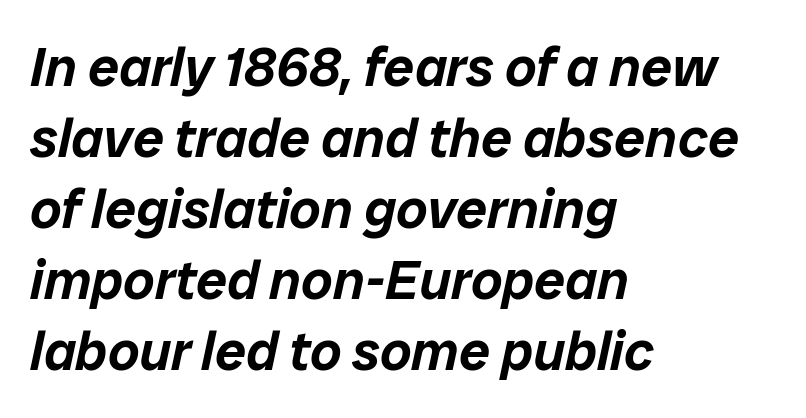
{"italic": "yes", "lean": "right", "slant_degrees": 12, "width": "normal", "stroke_contrast": "low", "x_height": "medium", "monospaced": "no", "underline": "no", "align": "left", "line_spacing": "normal", "line_spacing_ratio": 1.29, "letter_spacing": "normal", "letter_spacing_em": 0.0, "glyph_px": 55}
